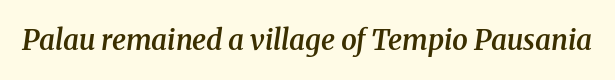
The image shows 28 px semibold serif type, italic (leaning right); set normal letter spacing, not underlined; medium stroke contrast and a medium x-height.
